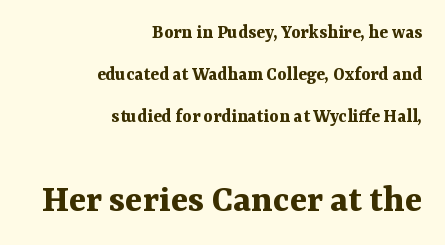
Visually the block forms a straight wall on the right and a jagged coastline on the left. The letters sit at their default tracking, neither squeezed nor spread. Caption: upper text group reduced, lower text group enlarged. The type sits square on the baseline with zero lean. The passage shown is typed in a proportional face where columns would drift.
